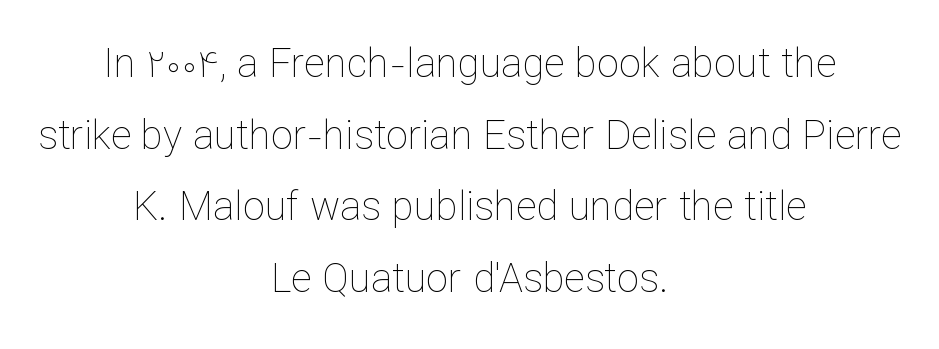
{"italic": "no", "bold": "no", "weight": "thin", "width": "normal", "stroke_contrast": "low", "x_height": "medium", "monospaced": "no", "underline": "no", "align": "center", "line_spacing_ratio": 1.79, "letter_spacing": "normal", "letter_spacing_em": 0.0, "glyph_px": 40}
